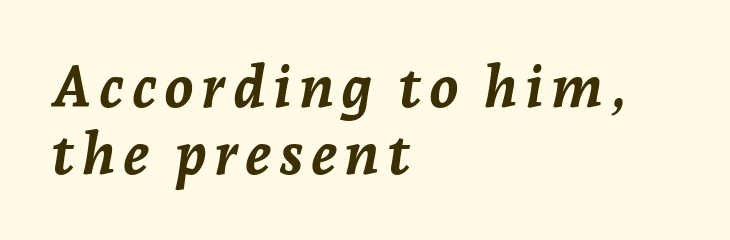
The image shows 59 px semibold type, italic (leaning right); set left-aligned, tight line spacing (1.14x), not underlined; low stroke contrast and a medium x-height.
